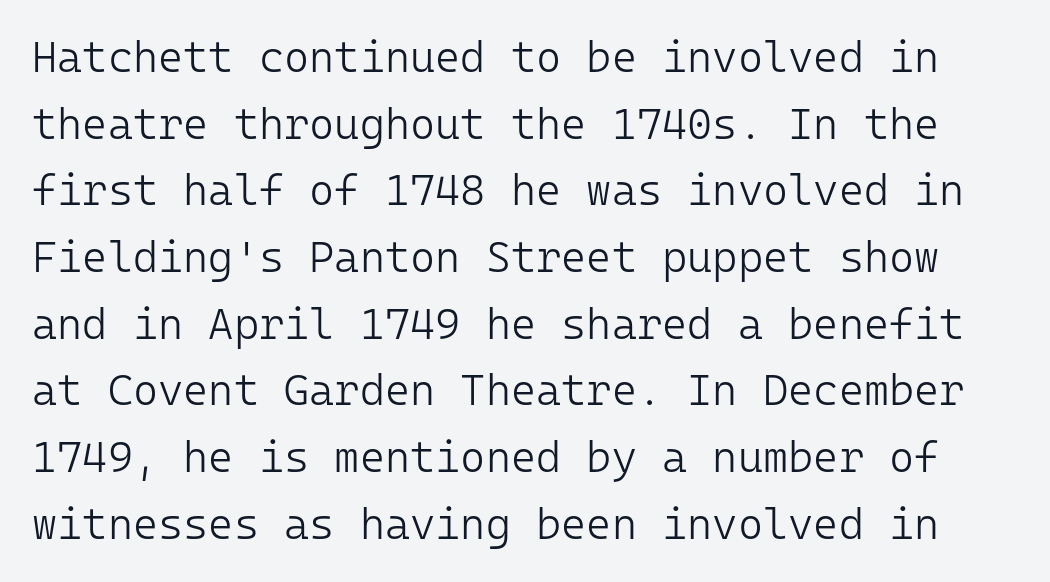
The image shows 43 px light sans-serif type, upright, monospaced; set normal line spacing (1.55x), normal letter spacing, not underlined; low stroke contrast and a medium x-height.
